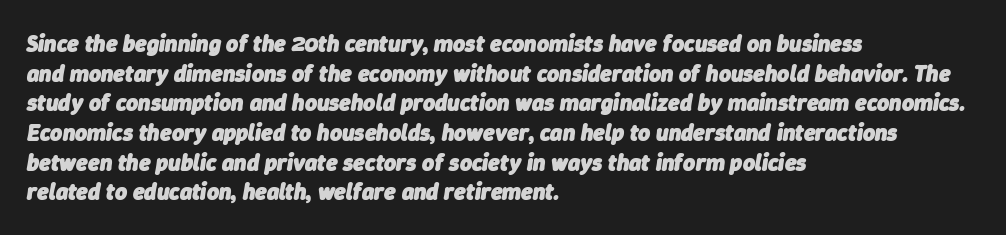
The image shows 23 px bold type, italic (leaning right); set left-aligned, normal line spacing (1.29x), normal letter spacing, not underlined.
